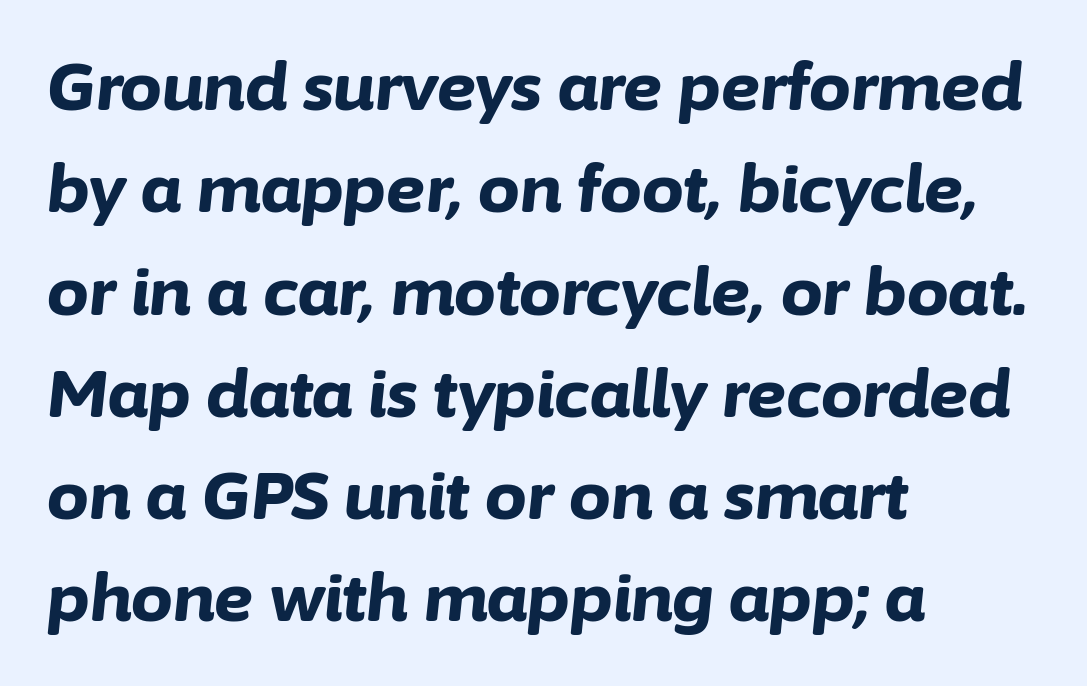
{"italic": "yes", "lean": "right", "slant_degrees": 6, "bold": "yes", "weight": "bold", "width": "normal", "stroke_contrast": "low", "x_height": "medium", "monospaced": "no", "underline": "no", "align": "left", "line_spacing": "normal", "line_spacing_ratio": 1.55, "letter_spacing": "normal", "letter_spacing_em": 0.0, "glyph_px": 66}
